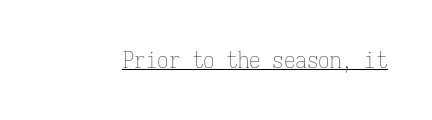
The image shows 23 px text type, upright; set normal letter spacing, underlined.
